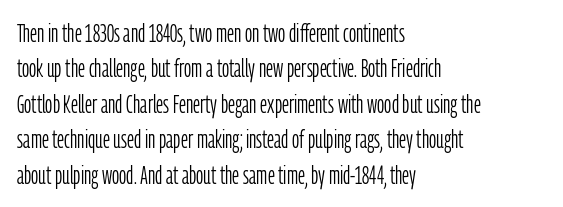
The image shows 25 px text type, upright; set left-aligned, normal line spacing (1.42x), normal letter spacing, not underlined.
